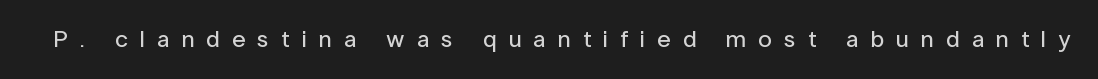
{"italic": "no", "underline": "no", "letter_spacing": "wide", "letter_spacing_em": 0.5, "glyph_px": 24}
